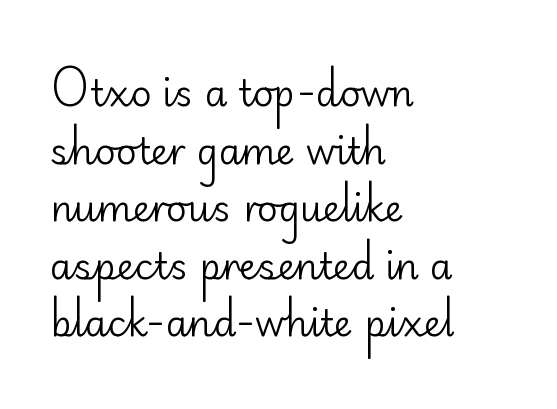
Weight: in the light-to-regular range. A typesetter would call this zero additional tracking. Classification — sans serif. Is this a fixed-width face? No — the glyphs have proportional, varying widths. The compositor pushed each line to the left boundary. Each new line begins a customary step beneath the previous one.
